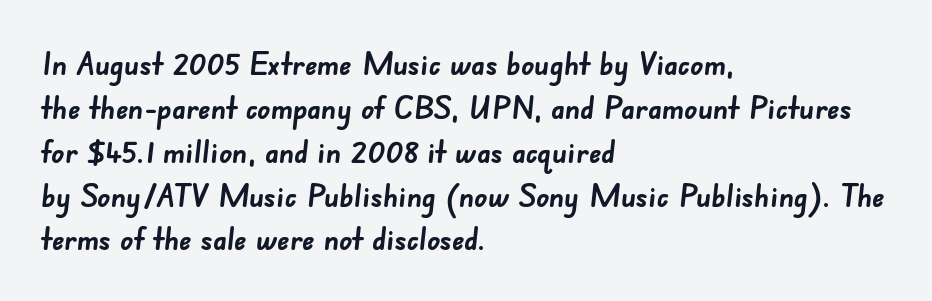
Q: Is the text bold? A: Yes.
Q: Is the typeface a serif or a sans-serif typeface? A: Sans-serif.
Q: Is the text underlined? A: No.
Q: How is the paragraph aligned? A: Left-aligned.
Q: Is the spacing between letters normal or unusually wide? A: Normal.
Q: Is the spacing between lines tight, normal or loose? A: Normal.
Q: Width (condensed, normal, or wide)? A: Normal.
Q: Stroke contrast? A: Low.
Q: x-height? A: Small.
Q: Monospaced? A: No.
